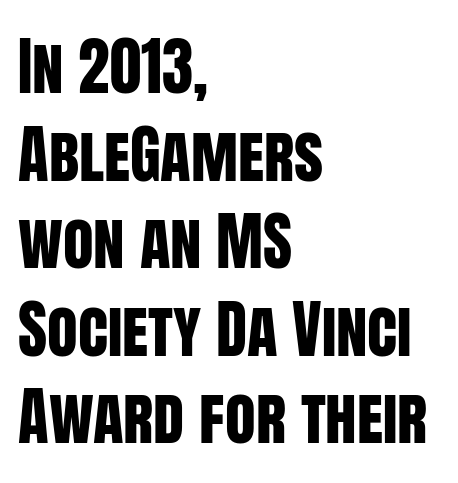
The image shows 63 px condensed sans-serif type, upright; set left-aligned, normal line spacing (1.39x), normal letter spacing, not underlined; low stroke contrast and a large x-height.
